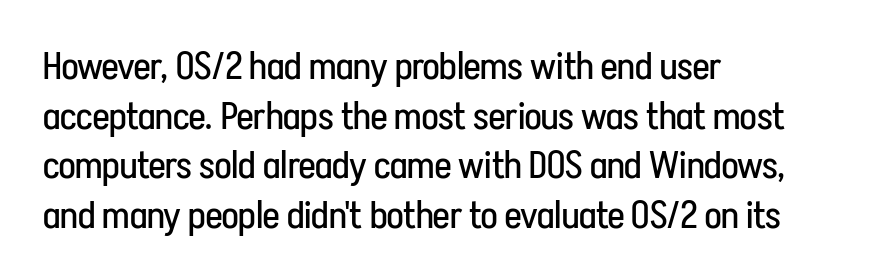
The face looks like a standard text weight, possibly lighter. The glyphs in this specimen are sans serif. Spacing verdict: proportional, widths tailored to each character. Type without underlining. The vertical gap from one line to the next is medium. The compositor pushed each line to the left boundary.
